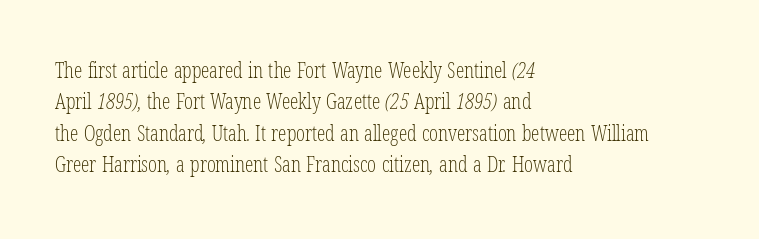
The image shows 21 px text type; set left-aligned, normal line spacing (1.5x), normal letter spacing, not underlined.
